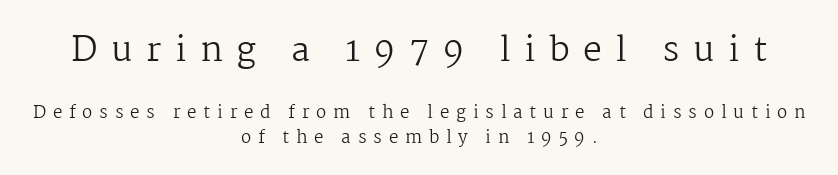
Weight: not bold — regular or lighter. Centered paragraph, ragged on both sides. Is there much room between lines? A standard amount, neither cramped nor airy. Regarding serifs, this sample has them.
